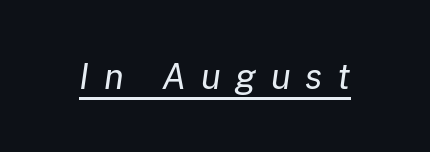
{"italic": "yes", "lean": "right", "slant_degrees": 8, "bold": "no", "weight": "regular", "width": "normal", "stroke_contrast": "low", "x_height": "medium", "monospaced": "no", "underline": "yes", "letter_spacing": "wide", "letter_spacing_em": 0.42, "glyph_px": 35}
